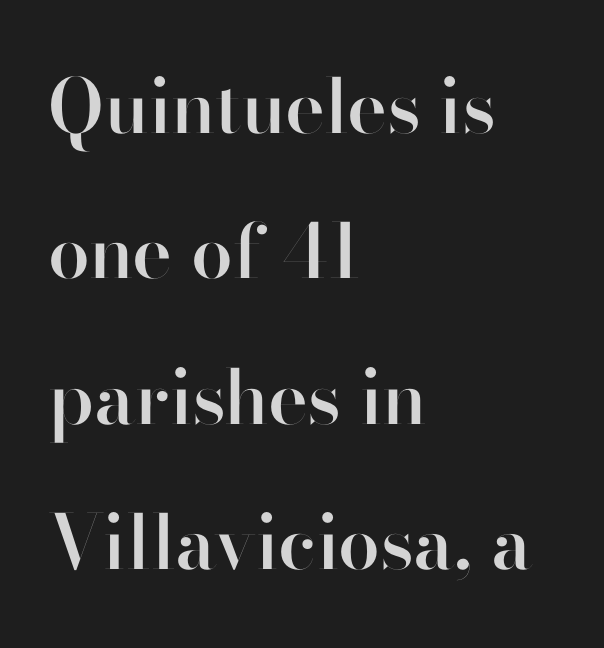
{"serif": "no", "italic": "no", "bold": "semi", "weight": "semibold", "width": "normal", "stroke_contrast": "high", "x_height": "small", "monospaced": "no", "underline": "no", "align": "left", "line_spacing": "loose", "line_spacing_ratio": 1.94, "letter_spacing": "normal", "letter_spacing_em": 0.0, "glyph_px": 75}
